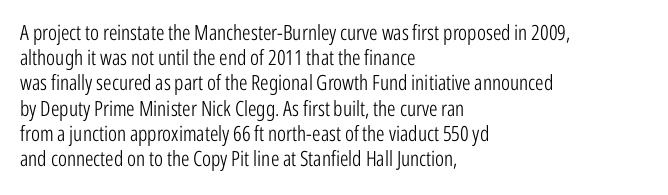
Q: Is the text bold? A: No.
Q: Is the text italic (slanted)? A: No, it is upright.
Q: Is the text underlined? A: No.
Q: How is the paragraph aligned? A: Left-aligned.
Q: Is the spacing between letters normal or unusually wide? A: Normal.
